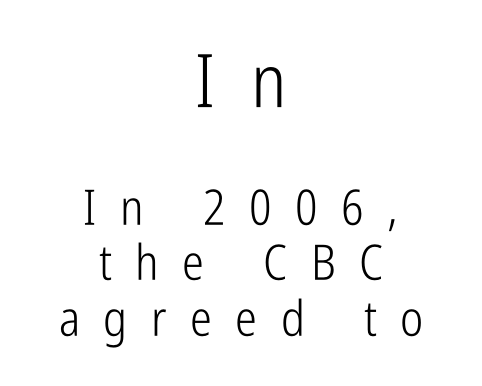
{"serif": "no", "italic": "no", "bold": "no", "weight": "light", "width": "condensed", "stroke_contrast": "low", "x_height": "medium", "monospaced": "no", "underline": "no", "align": "center", "line_spacing": "tight", "line_spacing_ratio": 1.13, "letter_spacing": "wide", "letter_spacing_em": 0.48, "larger_block": "first", "size_ratio": 1.51, "glyph_px": 74}
